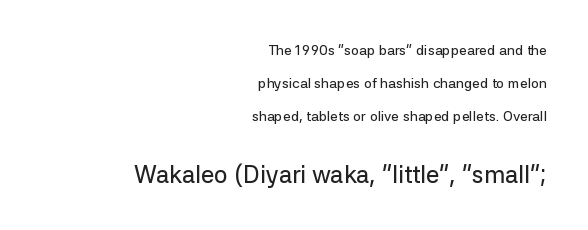
Q: Is the text italic (slanted)? A: No, it is upright.
Q: Is the text underlined? A: No.
Q: How is the paragraph aligned? A: Right-aligned.
Q: Is the spacing between letters normal or unusually wide? A: Normal.
Q: Is the spacing between lines tight, normal or loose? A: Loose.
Q: Which block of text is set in a larger size, the first (top) or the second (bottom)? A: The second (bottom) one.
